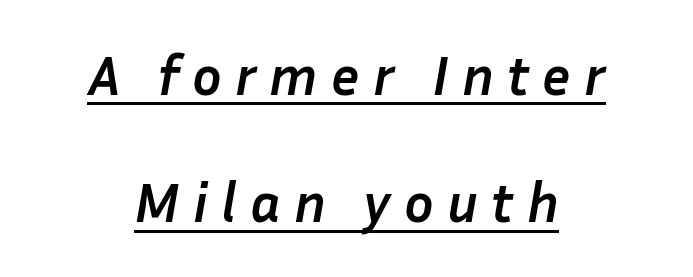
Emphasis is given by a line drawn under the lettering. Varying glyph widths throughout — classic text-font behaviour. The designer dialed line spacing up above the default. Strokes here are thick enough to call this a true bold.
